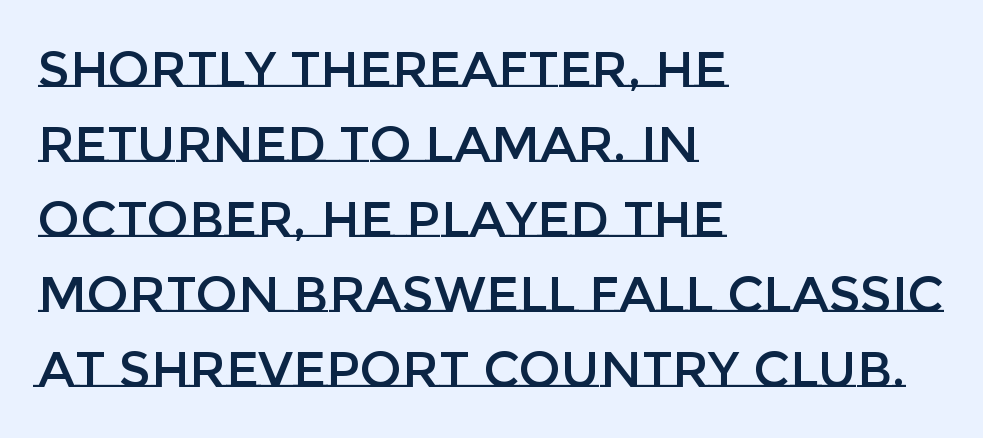
The image shows 50 px text type, upright; set left-aligned, normal line spacing (1.5x), normal letter spacing, not underlined; low stroke contrast and a large x-height.
